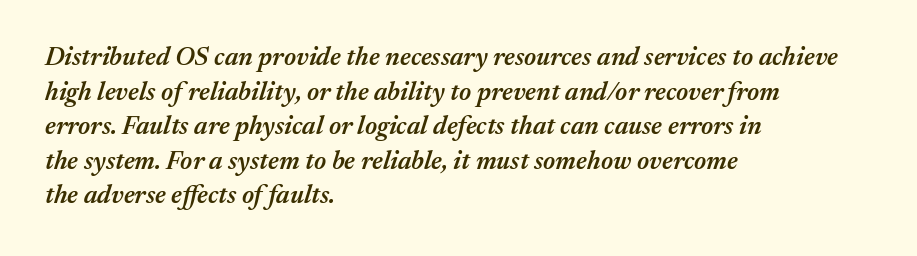
{"italic": "yes", "lean": "right", "slant_degrees": 17, "bold": "semi", "underline": "no", "align": "left", "line_spacing": "normal", "line_spacing_ratio": 1.33, "letter_spacing": "normal", "letter_spacing_em": 0.0, "glyph_px": 26}
